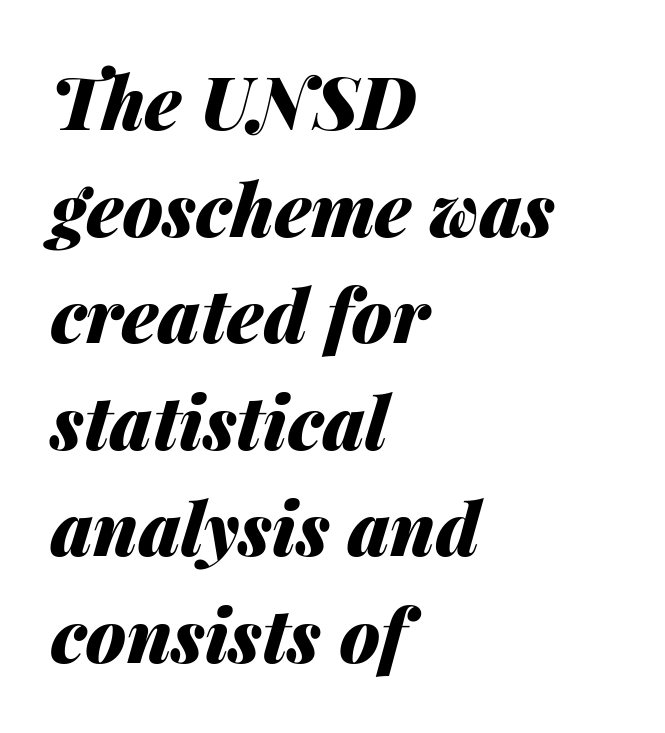
The image shows 73 px heavy type, italic (leaning right); set left-aligned, normal line spacing (1.46x), normal letter spacing, not underlined; medium stroke contrast and a medium x-height.
